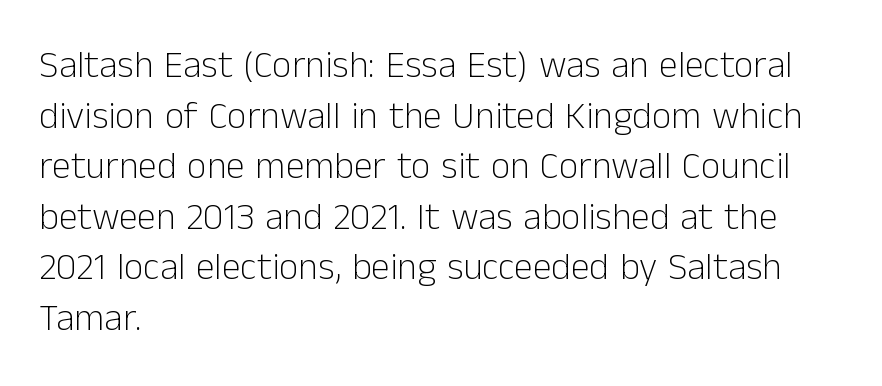
Q: Is the text bold? A: No.
Q: Is the text italic (slanted)? A: No, it is upright.
Q: Is the typeface a serif or a sans-serif typeface? A: Sans-serif.
Q: Is the text underlined? A: No.
Q: How is the paragraph aligned? A: Left-aligned.
Q: Is the spacing between letters normal or unusually wide? A: Normal.
Q: Is the spacing between lines tight, normal or loose? A: Normal.
Q: Width (condensed, normal, or wide)? A: Normal.
Q: Stroke contrast? A: Low.
Q: x-height? A: Medium.
Q: Monospaced? A: No.
